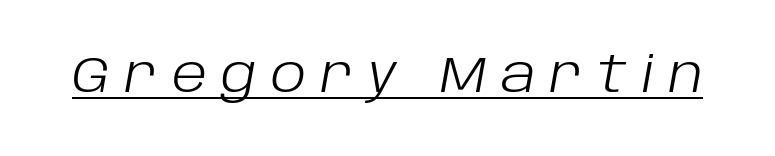
The image shows 51 px light type, italic (leaning right); set unusually wide letter spacing (+0.28 em), underlined; low stroke contrast and a large x-height.
